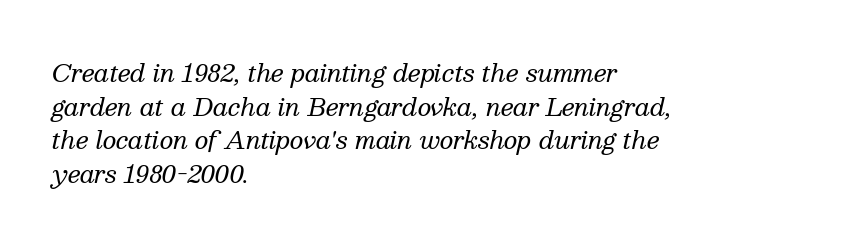
Q: Is the text bold? A: No.
Q: Is the text italic (slanted)? A: Yes, it leans right by about 13 degrees.
Q: Is the text underlined? A: No.
Q: How is the paragraph aligned? A: Left-aligned.
Q: Is the spacing between letters normal or unusually wide? A: Normal.
Q: Is the spacing between lines tight, normal or loose? A: Normal.
